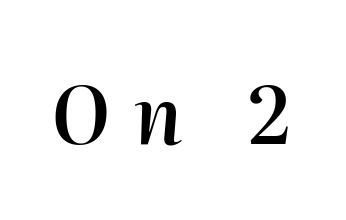
The image shows 79 px semibold type, italic (leaning right); set unusually wide letter spacing (+0.31 em), not underlined; high stroke contrast and a medium x-height.
